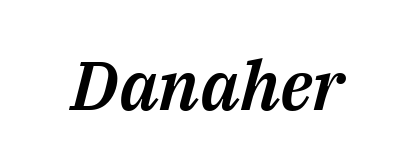
Notice how the stems are inclined rather than vertical — that's the hallmark of italics. The rendering keeps characters at their native spacing. Anything drawn beneath the words? Only blank space. Do the characters align in a grid? No, the font is proportional.
